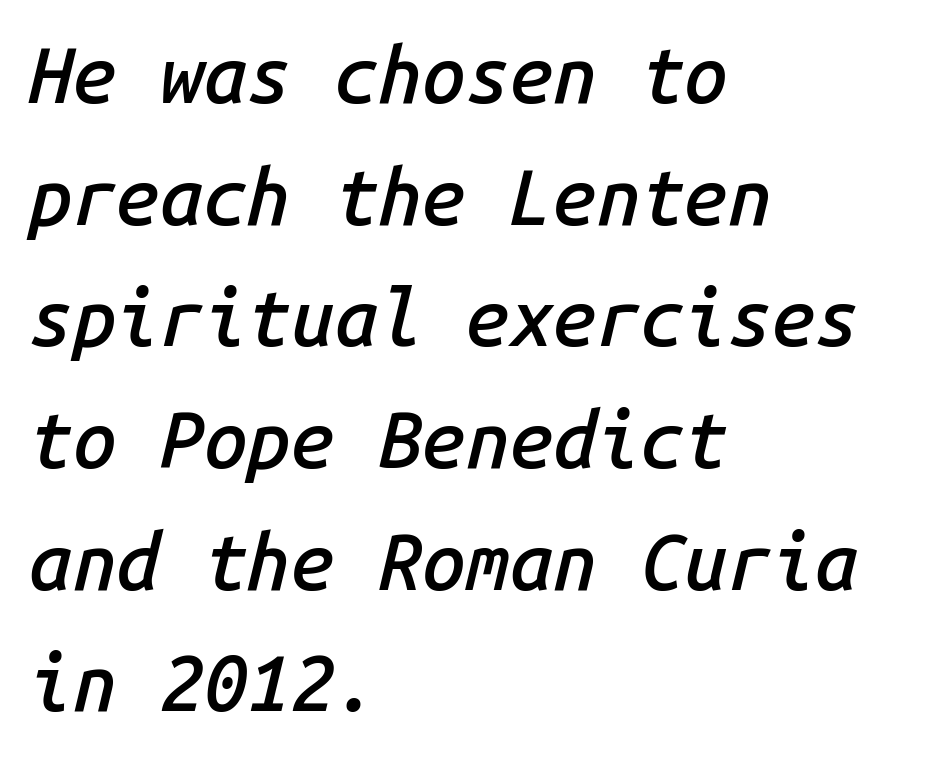
Anything drawn beneath the words? Only blank space. The leading is moderate, giving the passage an even texture. Leftover space on each line is placed entirely after the last word. Here the designer chose a console-style face with uniform glyph widths. Does the lettering tilt? It does — this is italic.
